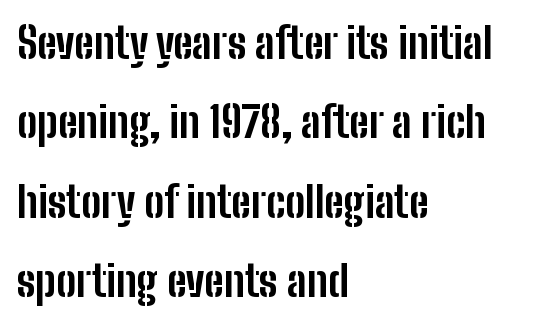
The image shows 42 px bold, condensed sans-serif type, upright; set left-aligned, line spacing 1.89x, normal letter spacing, not underlined; low stroke contrast and a medium x-height.
